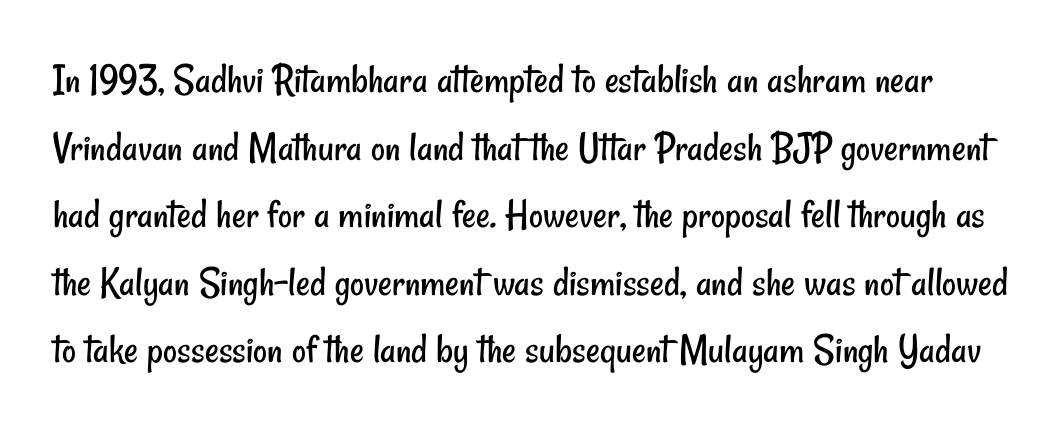
The rendering uses a moderate line-height, typical for paragraphs. Honestly, the letter spacing is just normal — you wouldn't notice it. Weight: in the light-to-regular range. In terms of letterform style, serifs are entirely absent.
